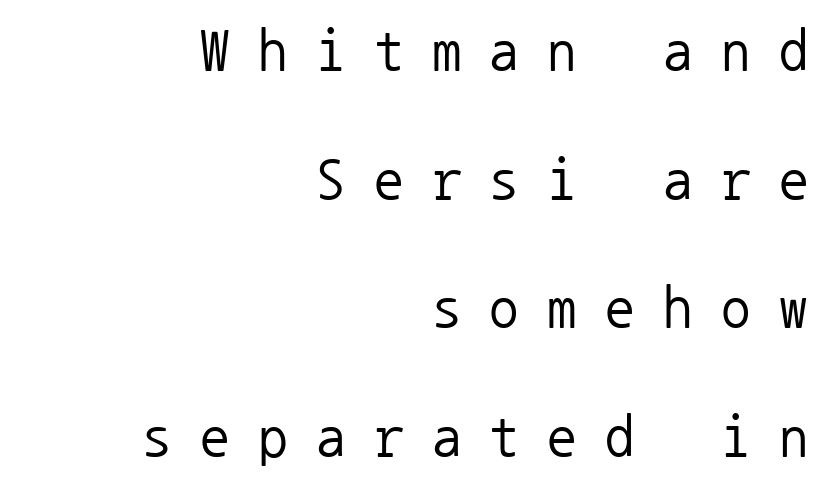
Q: Is the text bold? A: No.
Q: Is the text italic (slanted)? A: No, it is upright.
Q: Is the typeface a serif or a sans-serif typeface? A: Sans-serif.
Q: Is the text underlined? A: No.
Q: How is the paragraph aligned? A: Right-aligned.
Q: Is the spacing between letters normal or unusually wide? A: Unusually wide.
Q: Is the spacing between lines tight, normal or loose? A: Loose.
Q: Width (condensed, normal, or wide)? A: Normal.
Q: Stroke contrast? A: Low.
Q: x-height? A: Medium.
Q: Monospaced? A: Yes.
